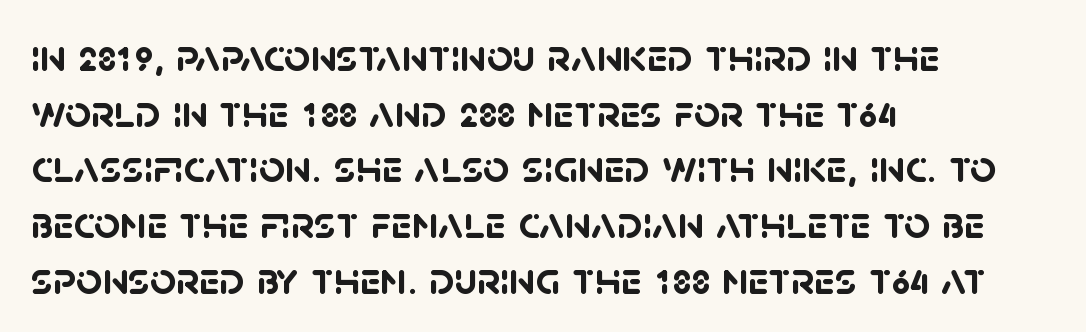
Q: Is the text bold? A: Yes.
Q: Is the typeface a serif or a sans-serif typeface? A: Sans-serif.
Q: Is the text underlined? A: No.
Q: How is the paragraph aligned? A: Left-aligned.
Q: Is the spacing between letters normal or unusually wide? A: Normal.
Q: Width (condensed, normal, or wide)? A: Normal.
Q: Stroke contrast? A: Low.
Q: x-height? A: Large.
Q: Monospaced? A: No.
